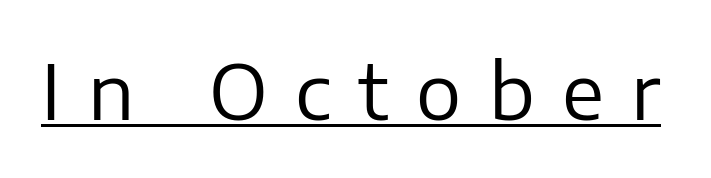
The characters are drawn with everyday or finer stroke widths. Looks like regular typesetting: each glyph gets only the width it needs. No italicization has been applied; the sample stays upright. Emphasis is given by a line drawn under the lettering. Words appear elongated and porous because spacing is wide. Look at the bottom of the vertical strokes: they stop flat, with no serifs.
